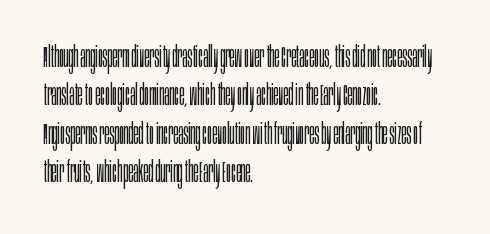
The image shows 30 px light, condensed sans-serif type, upright; set left-aligned, normal line spacing (1.28x), normal letter spacing, not underlined; low stroke contrast and a large x-height.
